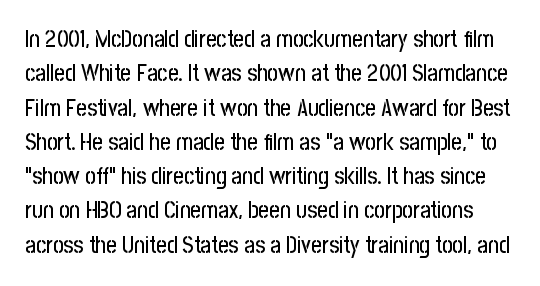
Q: Is the text italic (slanted)? A: No, it is upright.
Q: Is the text underlined? A: No.
Q: Is the spacing between letters normal or unusually wide? A: Normal.
Q: Is the spacing between lines tight, normal or loose? A: Normal.
